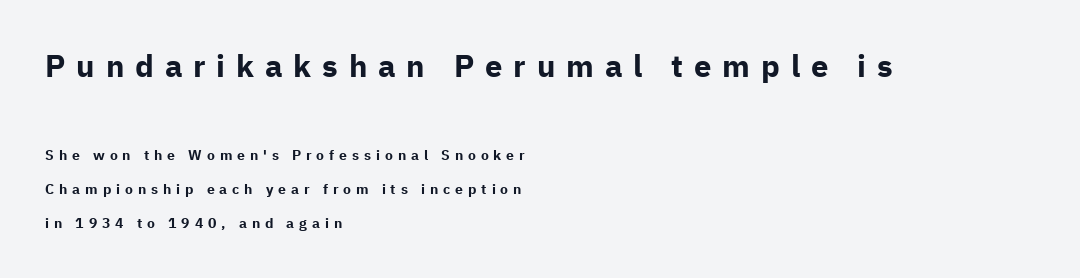
Every stem runs plumb, perpendicular to the baseline. The baseline area is clear. Typographic density is high because the face is bold. This is sans-serif lettering, the kind often seen on screens and signage.
